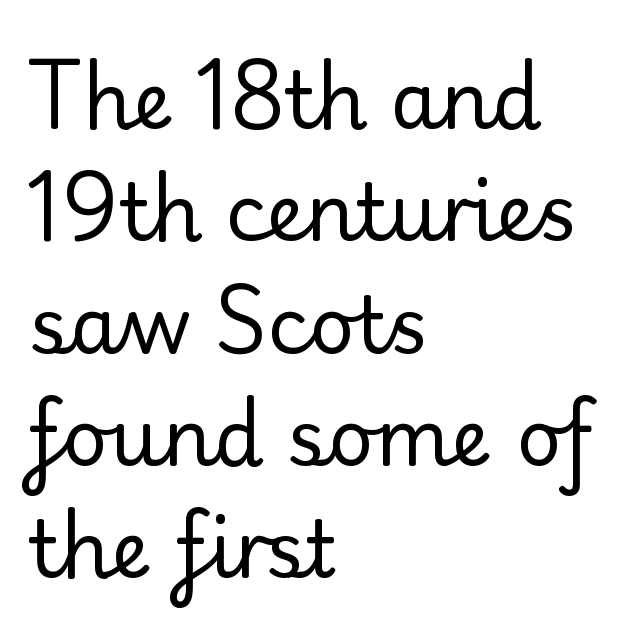
The space between consecutive lines is moderate. The font is comparable to plain body text, perhaps lighter. This is serif lettering, the kind often seen in printed books. This rendering uses left alignment, leaving the right contour irregular. The type is set solid horizontally, with unmodified tracking. The passage shown is not underscored anywhere.
